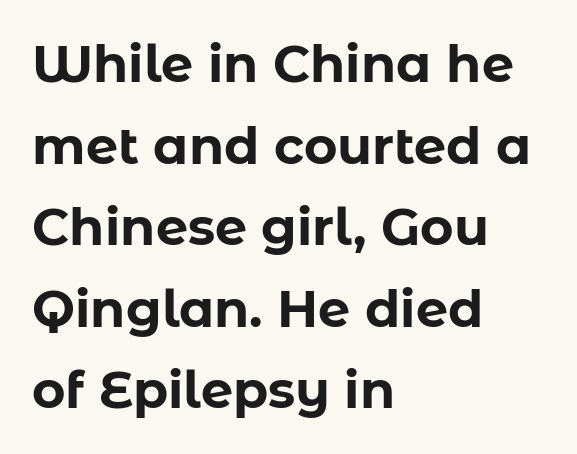
The image shows 51 px bold sans-serif type, upright; set left-aligned, normal line spacing (1.6x), normal letter spacing, not underlined; low stroke contrast and a medium x-height.
